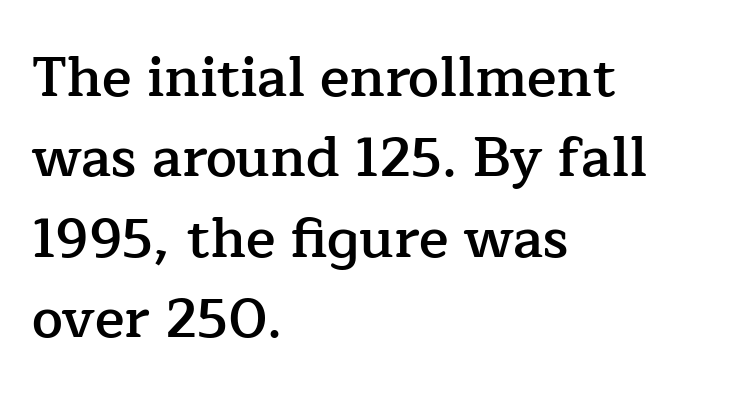
{"serif": "yes", "italic": "no", "bold": "semi", "weight": "semibold", "width": "normal", "stroke_contrast": "low", "x_height": "medium", "monospaced": "no", "underline": "no", "align": "left", "line_spacing": "normal", "line_spacing_ratio": 1.46, "letter_spacing": "normal", "letter_spacing_em": 0.0, "glyph_px": 55}
